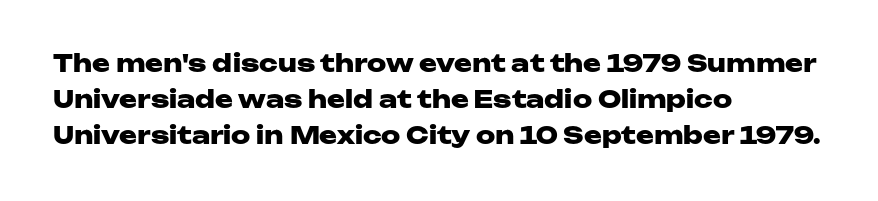
Q: Is the text bold? A: Yes.
Q: Is the text italic (slanted)? A: No, it is upright.
Q: Is the text underlined? A: No.
Q: How is the paragraph aligned? A: Left-aligned.
Q: Is the spacing between letters normal or unusually wide? A: Normal.
Q: Is the spacing between lines tight, normal or loose? A: Normal.
